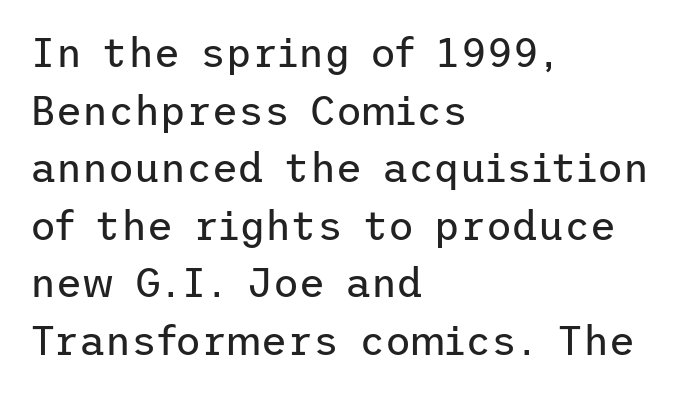
Q: Is the text bold? A: No.
Q: Is the text italic (slanted)? A: No, it is upright.
Q: Is the typeface a serif or a sans-serif typeface? A: Sans-serif.
Q: Is the text underlined? A: No.
Q: How is the paragraph aligned? A: Left-aligned.
Q: Is the spacing between letters normal or unusually wide? A: Normal.
Q: Is the spacing between lines tight, normal or loose? A: Normal.
Q: Width (condensed, normal, or wide)? A: Normal.
Q: Stroke contrast? A: Low.
Q: x-height? A: Medium.
